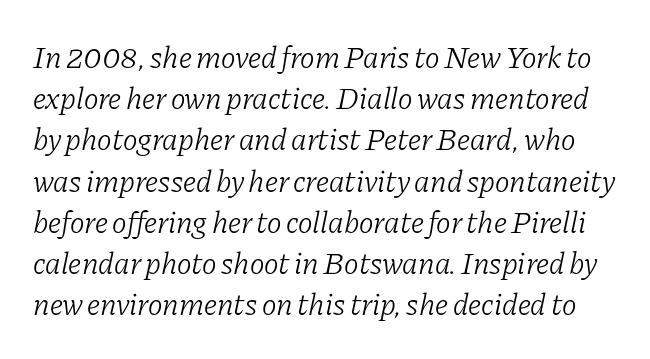
{"serif": "yes", "italic": "yes", "lean": "right", "slant_degrees": 11, "bold": "no", "weight": "light", "width": "normal", "stroke_contrast": "low", "x_height": "medium", "monospaced": "no", "underline": "no", "line_spacing": "normal", "line_spacing_ratio": 1.33, "letter_spacing": "normal", "letter_spacing_em": 0.0, "glyph_px": 31}
